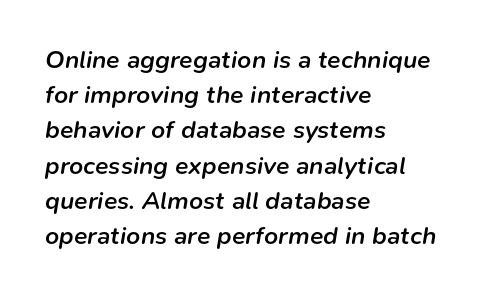
The image shows 25 px text type, italic (leaning right); set left-aligned, normal line spacing (1.41x), normal letter spacing, not underlined.
